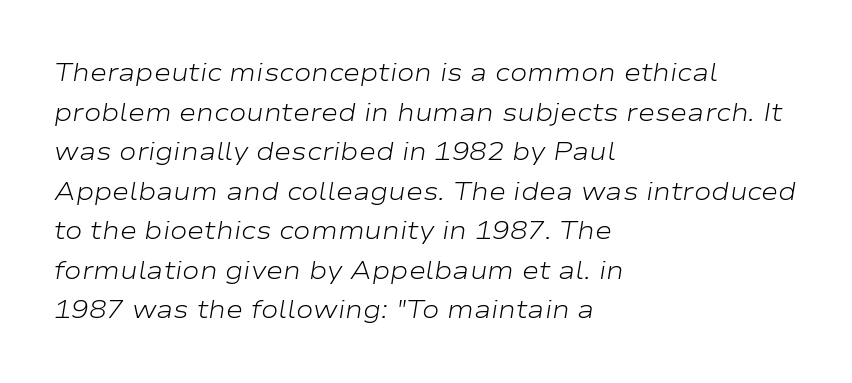
Observe the ordinary spacing: letters are neighbours, not strangers. Quick note: italic. Is there much room between lines? A standard amount, neither cramped nor airy. Anything drawn beneath the words? Only blank space. Compared with a typical body face, this is equally light or lighter still.
